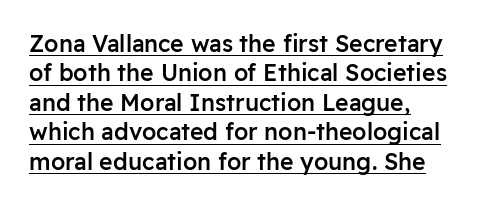
Q: Is the text bold? A: Semi-bold.
Q: Is the text italic (slanted)? A: No, it is upright.
Q: Is the text underlined? A: Yes.
Q: How is the paragraph aligned? A: Left-aligned.
Q: Is the spacing between letters normal or unusually wide? A: Normal.
Q: Is the spacing between lines tight, normal or loose? A: Normal.
